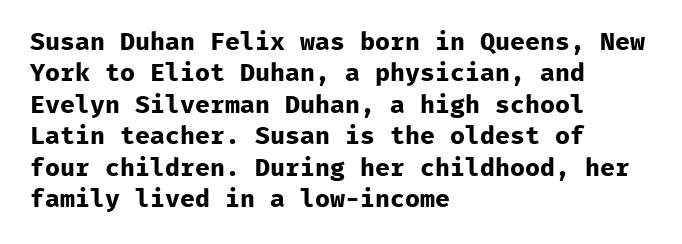
Q: Is the text bold? A: Yes.
Q: Is the text italic (slanted)? A: No, it is upright.
Q: Is the text underlined? A: No.
Q: How is the paragraph aligned? A: Left-aligned.
Q: Is the spacing between letters normal or unusually wide? A: Normal.
Q: Is the spacing between lines tight, normal or loose? A: Normal.
